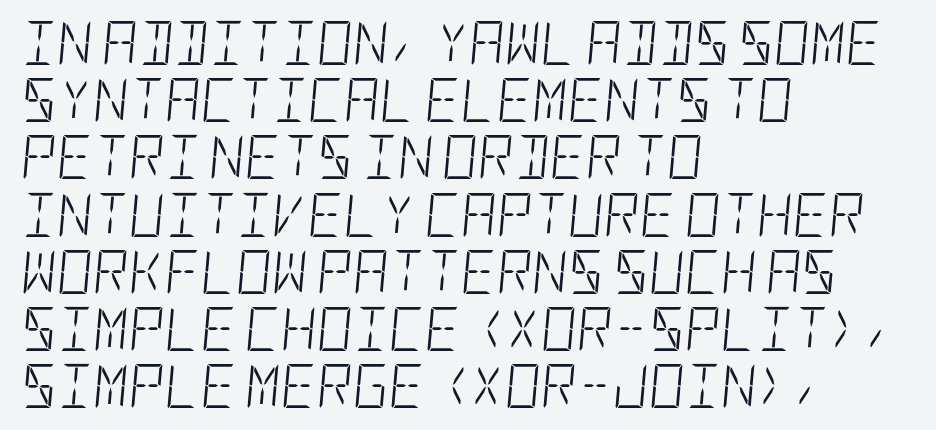
{"italic": "yes", "lean": "right", "slant_degrees": 5, "bold": "no", "weight": "light", "width": "condensed", "stroke_contrast": "low", "x_height": "large", "underline": "no", "align": "left", "line_spacing": "normal", "line_spacing_ratio": 1.3, "letter_spacing": "normal", "letter_spacing_em": 0.0, "glyph_px": 44}
